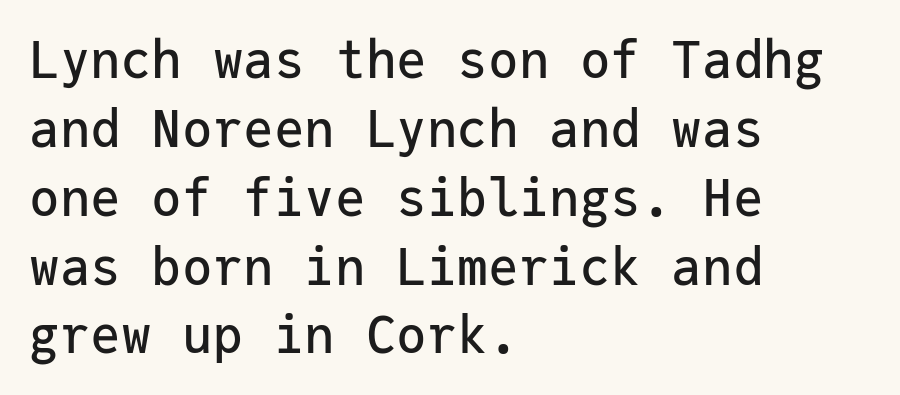
Q: Is the text italic (slanted)? A: No, it is upright.
Q: Is the typeface a serif or a sans-serif typeface? A: Sans-serif.
Q: Is the text underlined? A: No.
Q: How is the paragraph aligned? A: Left-aligned.
Q: Is the spacing between letters normal or unusually wide? A: Normal.
Q: Is the spacing between lines tight, normal or loose? A: Normal.
Q: Width (condensed, normal, or wide)? A: Normal.
Q: Stroke contrast? A: Low.
Q: x-height? A: Medium.
Q: Monospaced? A: Yes.
